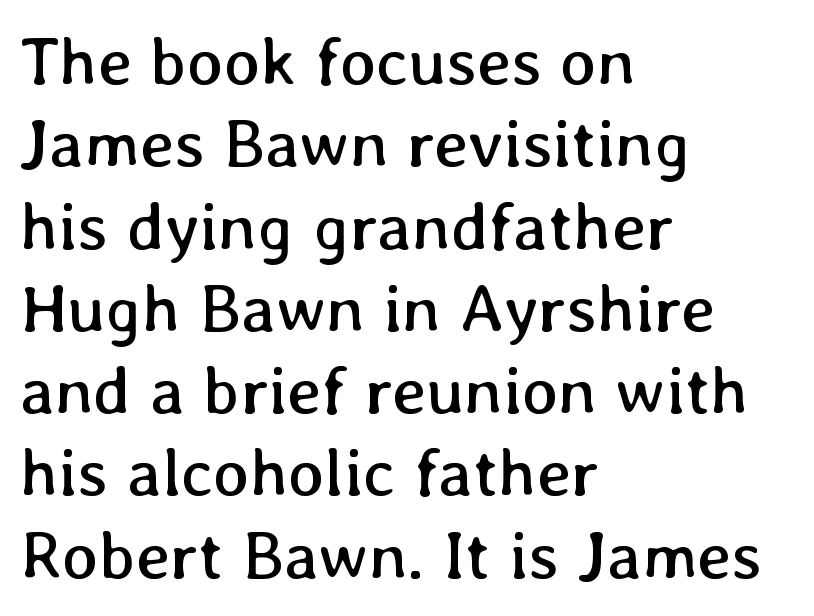
Q: Is the text bold? A: No.
Q: Is the text italic (slanted)? A: No, it is upright.
Q: Is the text underlined? A: No.
Q: How is the paragraph aligned? A: Left-aligned.
Q: Is the spacing between letters normal or unusually wide? A: Normal.
Q: Width (condensed, normal, or wide)? A: Normal.
Q: Stroke contrast? A: Low.
Q: x-height? A: Medium.
Q: Monospaced? A: No.
